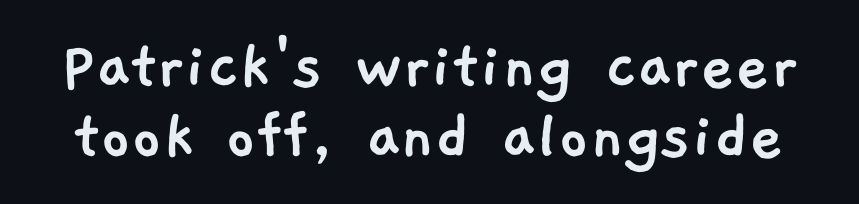
Honestly, there is no underline to notice here at all. These lines are rendered in a variable-pitch font. Line spacing here is tight. A sans-serif font was chosen for this passage. Glyph-to-glyph distance matches everyday printed text.
